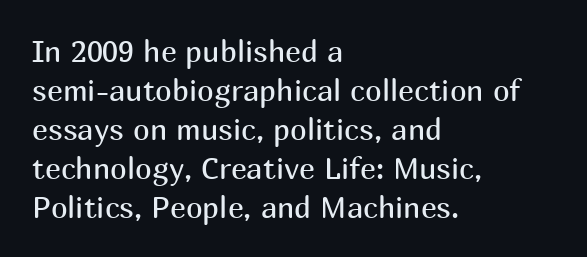
The font sits on the lighter half of the weight spectrum, regular included. Honestly, the letter spacing is just normal — you wouldn't notice it. The gap between lines stays unmarked. The typeface chosen for these lines omits serifs. Alignment: flush left. The face used here is proportionally spaced, like ordinary book or web type.
